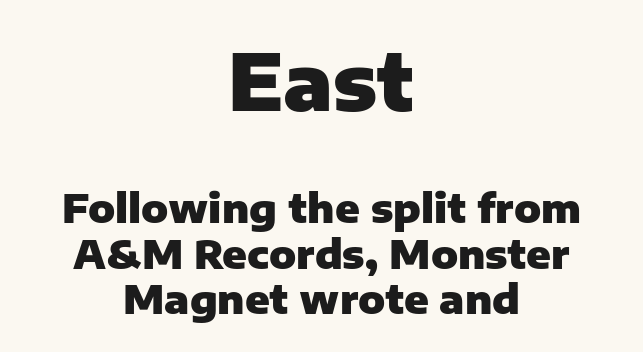
Q: Is the text bold? A: Yes.
Q: Is the text italic (slanted)? A: No, it is upright.
Q: Is the typeface a serif or a sans-serif typeface? A: Sans-serif.
Q: Is the text underlined? A: No.
Q: How is the paragraph aligned? A: Centered.
Q: Is the spacing between letters normal or unusually wide? A: Normal.
Q: Is the spacing between lines tight, normal or loose? A: Tight.
Q: Which block of text is set in a larger size, the first (top) or the second (bottom)? A: The first (top) one.
Q: Width (condensed, normal, or wide)? A: Normal.
Q: Stroke contrast? A: Low.
Q: x-height? A: Medium.
Q: Monospaced? A: No.
